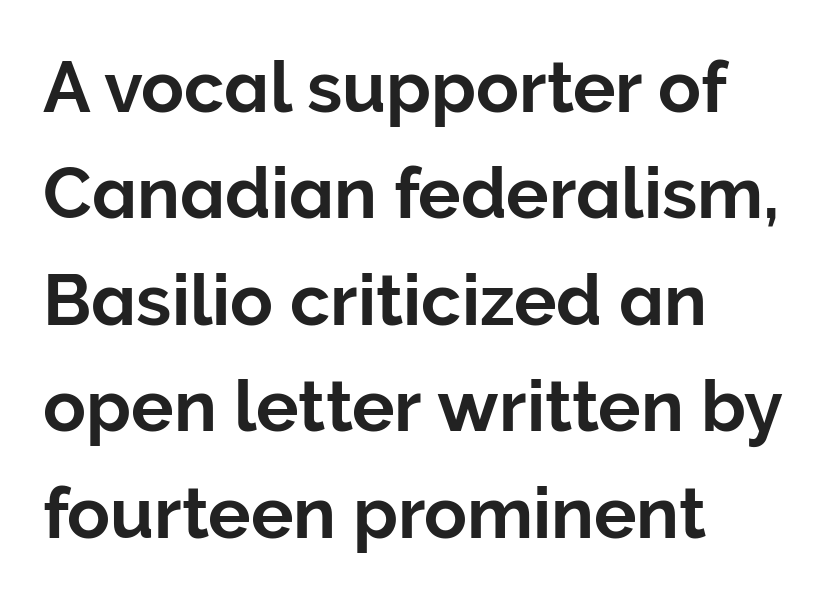
Q: Is the text italic (slanted)? A: No, it is upright.
Q: Is the typeface a serif or a sans-serif typeface? A: Sans-serif.
Q: Is the text underlined? A: No.
Q: How is the paragraph aligned? A: Left-aligned.
Q: Is the spacing between letters normal or unusually wide? A: Normal.
Q: Is the spacing between lines tight, normal or loose? A: Normal.
Q: Width (condensed, normal, or wide)? A: Normal.
Q: Stroke contrast? A: Low.
Q: x-height? A: Medium.
Q: Monospaced? A: No.
